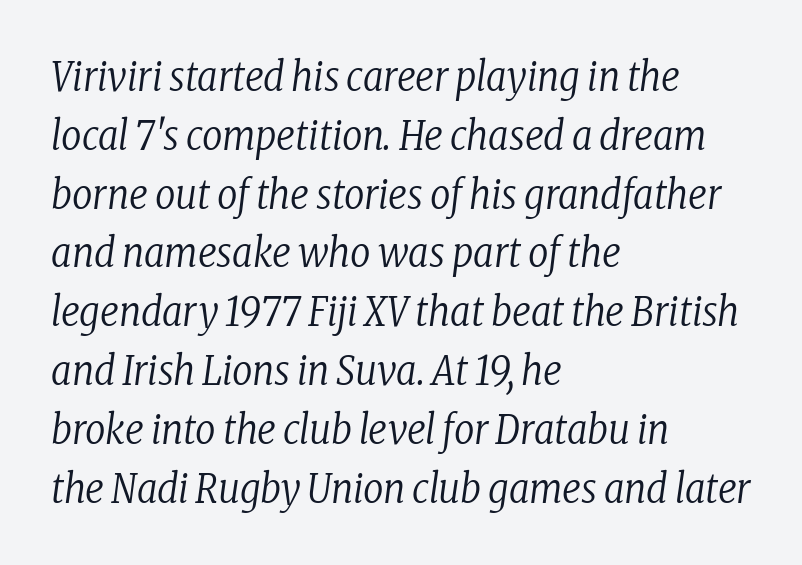
Q: Is the text bold? A: No.
Q: Is the text italic (slanted)? A: Yes, it leans right by about 8 degrees.
Q: Is the typeface a serif or a sans-serif typeface? A: Serif.
Q: Is the text underlined? A: No.
Q: How is the paragraph aligned? A: Left-aligned.
Q: Is the spacing between letters normal or unusually wide? A: Normal.
Q: Is the spacing between lines tight, normal or loose? A: Normal.
Q: Width (condensed, normal, or wide)? A: Condensed.
Q: Stroke contrast? A: Low.
Q: x-height? A: Medium.
Q: Monospaced? A: No.
